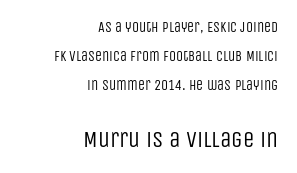
Q: Is the text bold? A: No.
Q: Is the text italic (slanted)? A: No, it is upright.
Q: Is the text underlined? A: No.
Q: How is the paragraph aligned? A: Right-aligned.
Q: Is the spacing between letters normal or unusually wide? A: Normal.
Q: Is the spacing between lines tight, normal or loose? A: Loose.
Q: Which block of text is set in a larger size, the first (top) or the second (bottom)? A: The second (bottom) one.
